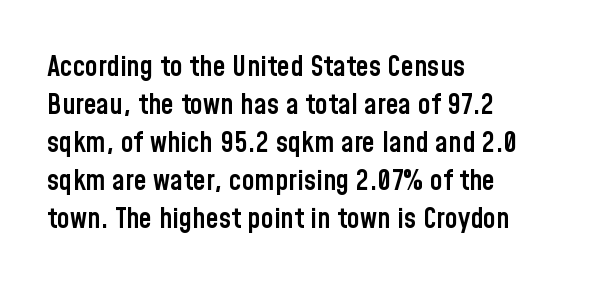
The image shows 29 px semibold, condensed sans-serif type, upright; set left-aligned, normal line spacing (1.31x), normal letter spacing, not underlined; low stroke contrast and a medium x-height.
